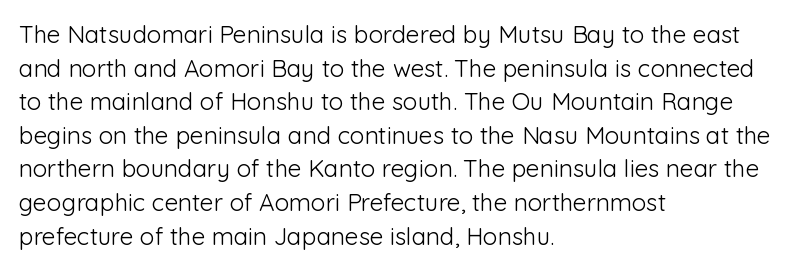
The image shows 24 px text type, upright; set left-aligned, normal line spacing (1.4x), normal letter spacing, not underlined.
